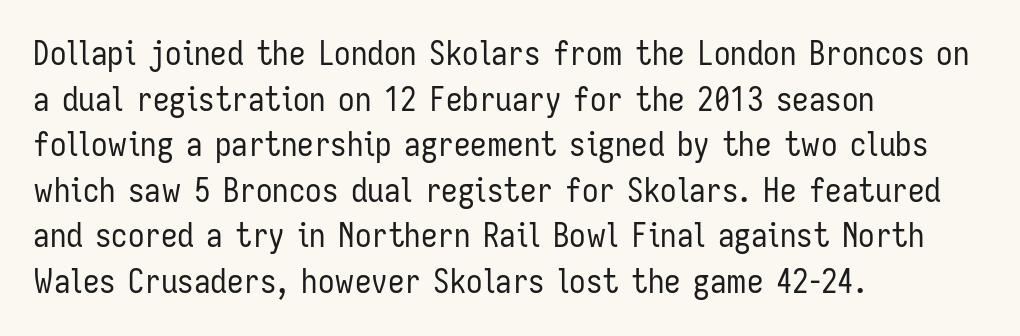
{"serif": "no", "italic": "no", "bold": "no", "weight": "regular", "width": "condensed", "stroke_contrast": "low", "x_height": "medium", "monospaced": "no", "underline": "no", "align": "left", "line_spacing": "normal", "line_spacing_ratio": 1.38, "letter_spacing": "normal", "letter_spacing_em": 0.0, "glyph_px": 33}
